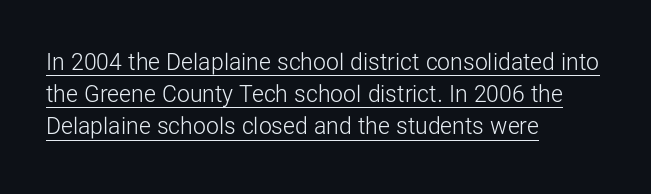
Q: Is the text bold? A: No.
Q: Is the text italic (slanted)? A: No, it is upright.
Q: Is the text underlined? A: Yes.
Q: How is the paragraph aligned? A: Left-aligned.
Q: Is the spacing between letters normal or unusually wide? A: Normal.
Q: Is the spacing between lines tight, normal or loose? A: Normal.
